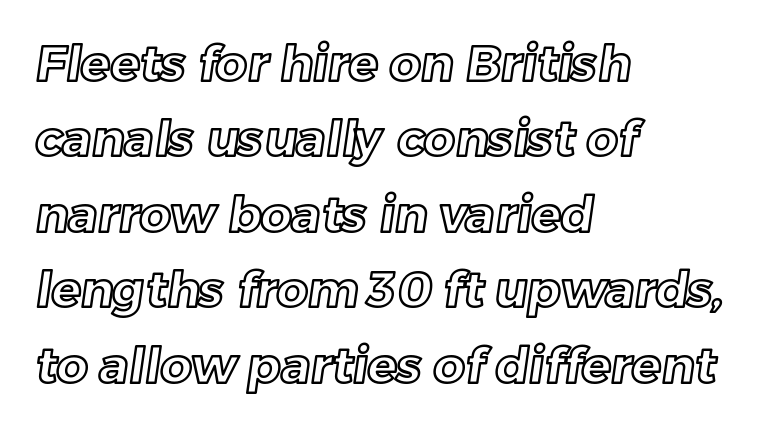
Is the block centered? No — it sits flush against the left margin. The baseline area is clear. These lines are rendered in a variable-pitch font. Vertically, the passage feels balanced, rows spaced as you'd expect. Tracking here is standard; glyphs follow each other at the usual distance.
